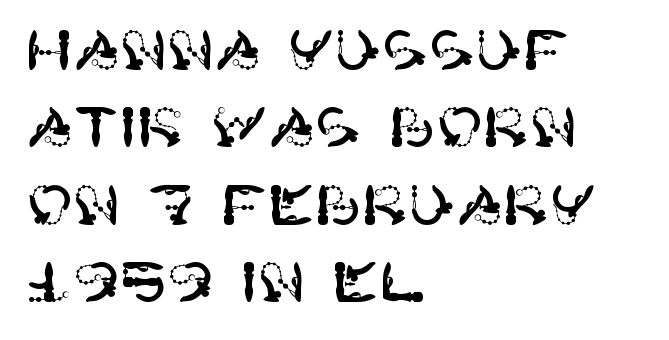
The image shows 56 px sans-serif type, upright; set left-aligned, normal line spacing (1.38x), normal letter spacing, not underlined; high stroke contrast and a large x-height.
